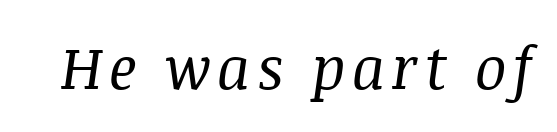
The image shows 59 px regular-weight serif type, italic (leaning right); set not underlined; medium stroke contrast and a large x-height.
